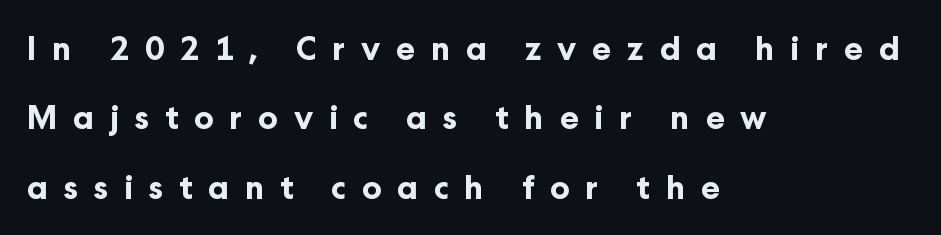
Q: Is the text bold? A: Yes.
Q: Is the text italic (slanted)? A: No, it is upright.
Q: Is the typeface a serif or a sans-serif typeface? A: Sans-serif.
Q: Is the text underlined? A: No.
Q: How is the paragraph aligned? A: Left-aligned.
Q: Is the spacing between letters normal or unusually wide? A: Unusually wide.
Q: Is the spacing between lines tight, normal or loose? A: Loose.
Q: Width (condensed, normal, or wide)? A: Normal.
Q: Stroke contrast? A: Low.
Q: x-height? A: Medium.
Q: Monospaced? A: No.
